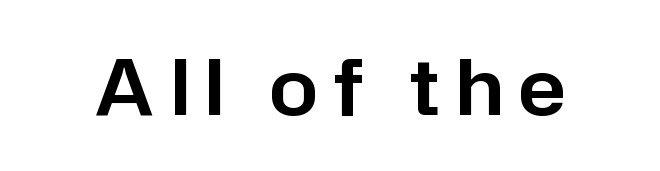
The image shows 77 px sans-serif type, upright; set unusually wide letter spacing (+0.21 em), not underlined; low stroke contrast and a medium x-height.
